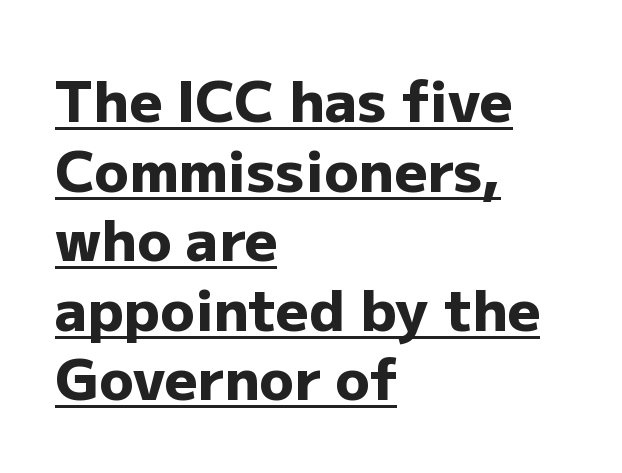
The image shows 57 px heavy sans-serif type, upright; set left-aligned, line spacing 1.22x, normal letter spacing, underlined; low stroke contrast and a medium x-height.
